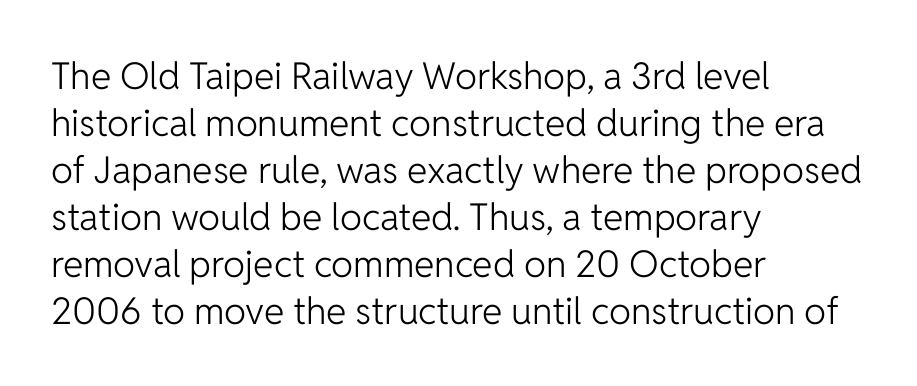
{"serif": "no", "italic": "no", "bold": "no", "weight": "light", "width": "normal", "stroke_contrast": "low", "x_height": "medium", "monospaced": "no", "underline": "no", "align": "left", "line_spacing": "normal", "line_spacing_ratio": 1.27, "letter_spacing": "normal", "letter_spacing_em": 0.0, "glyph_px": 37}
